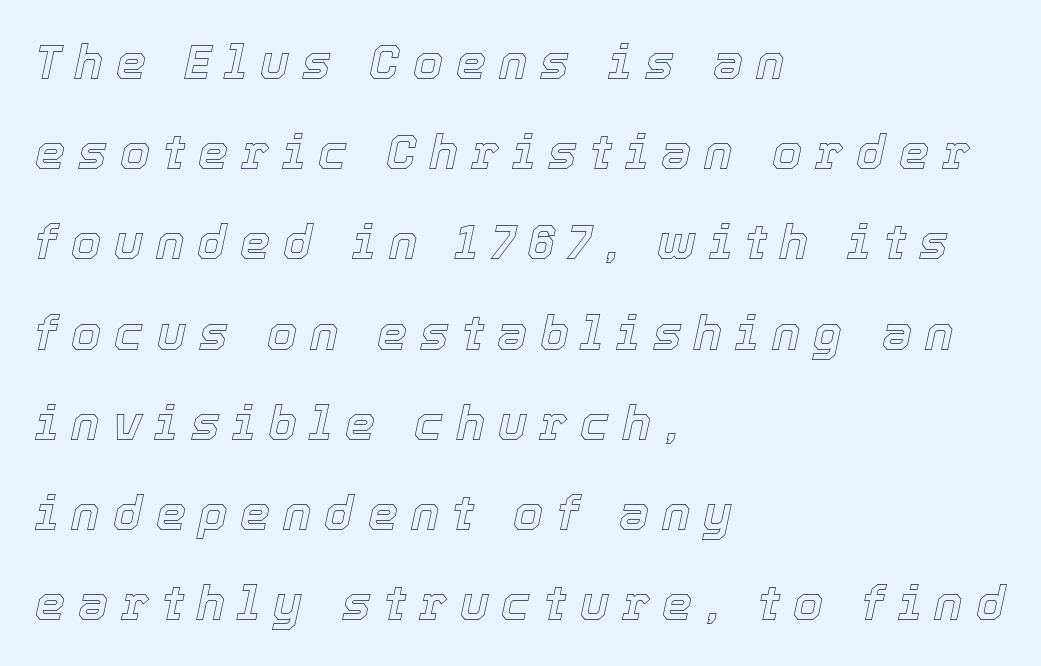
The passage shown leans; its letterforms are oblique. Substantial extra tracking has been applied to these lines. This sample has the flowing, uneven cadence of proportional lettering. Short and long lines alike share a common starting point at left. The strip under each line holds only bare page.
